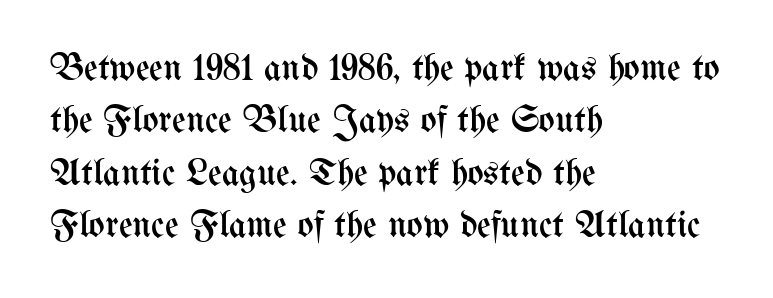
These glyphs show unthickened strokes, regular width or finer. Look at the tracking — it's just the regular setting, nothing added. The space beneath each line is pristine and unruled. The font's upright variant was chosen for this text. Notice how descenders clear the ascenders below comfortably — that's standard leading.
